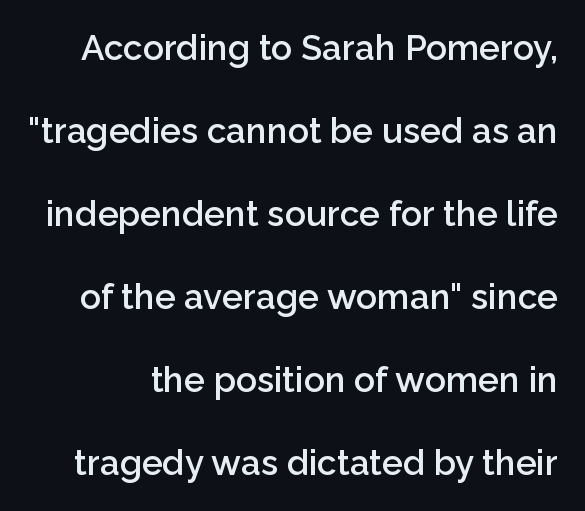
The image shows 35 px semibold sans-serif type, upright; set loose line spacing (2.37x), normal letter spacing, not underlined; low stroke contrast and a medium x-height.
